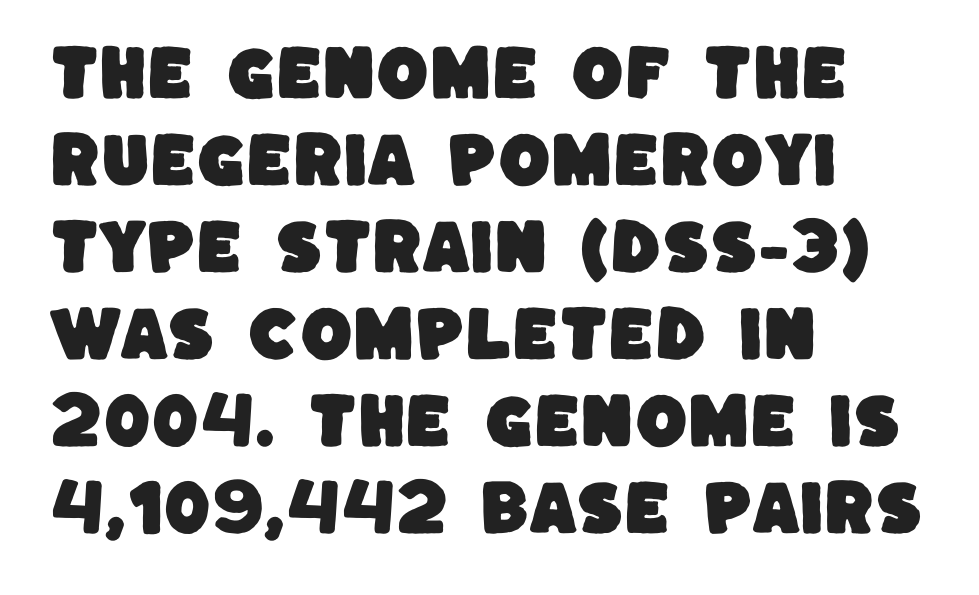
This sample has the flowing, uneven cadence of proportional lettering. Rule under the text: the space is simply empty. The type family on display is of the sans-serif kind. In CSS terms this would be text-align: left.
